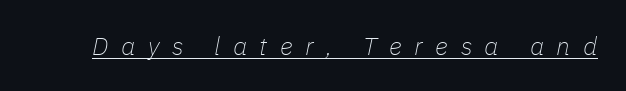
{"italic": "yes", "lean": "right", "slant_degrees": 11, "bold": "no", "underline": "yes", "letter_spacing": "wide", "letter_spacing_em": 0.5, "glyph_px": 25}
